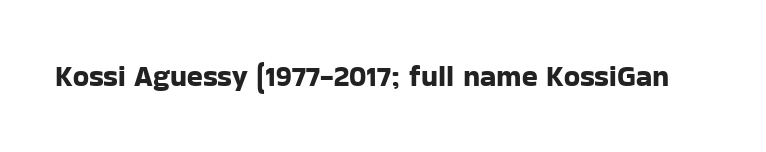
The letterforms sit shoulder to shoulder at normal distance. Vertical strokes here are truly vertical. Proportional: the letters do not fall into vertical columns. The specimen omits any rule beneath the text block's lines. Typographically, this falls in the sans-serif category.
